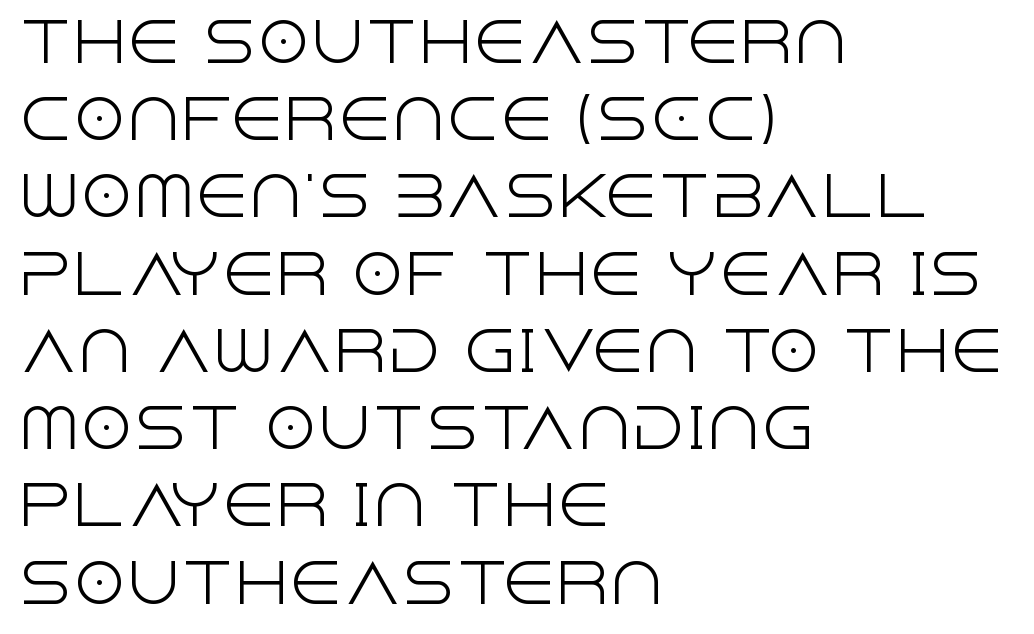
The image shows 54 px light sans-serif type, upright; set left-aligned, normal line spacing (1.43x), normal letter spacing, not underlined; a large x-height.
